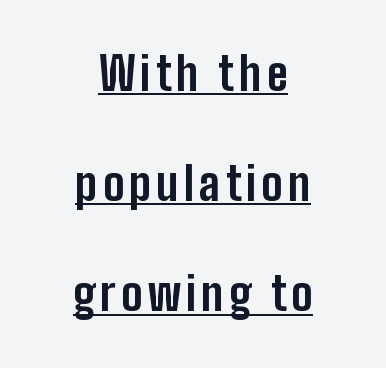
{"serif": "no", "italic": "no", "bold": "yes", "weight": "bold", "width": "condensed", "stroke_contrast": "low", "x_height": "medium", "monospaced": "no", "underline": "yes", "align": "center", "line_spacing": "loose", "line_spacing_ratio": 2.45, "glyph_px": 45}
